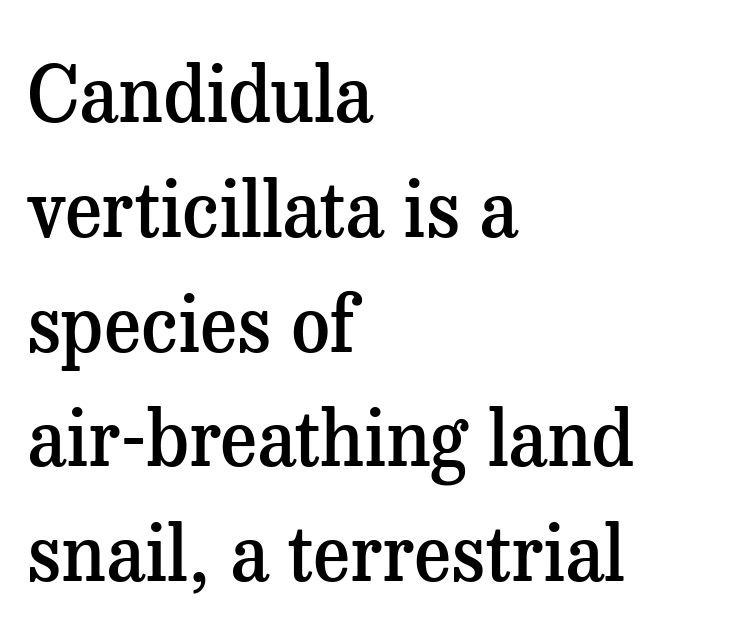
Q: Is the text bold? A: Semi-bold.
Q: Is the text italic (slanted)? A: No, it is upright.
Q: Is the typeface a serif or a sans-serif typeface? A: Serif.
Q: Is the text underlined? A: No.
Q: How is the paragraph aligned? A: Left-aligned.
Q: Is the spacing between letters normal or unusually wide? A: Normal.
Q: Is the spacing between lines tight, normal or loose? A: Normal.
Q: Width (condensed, normal, or wide)? A: Normal.
Q: Stroke contrast? A: Medium.
Q: x-height? A: Medium.
Q: Monospaced? A: No.
